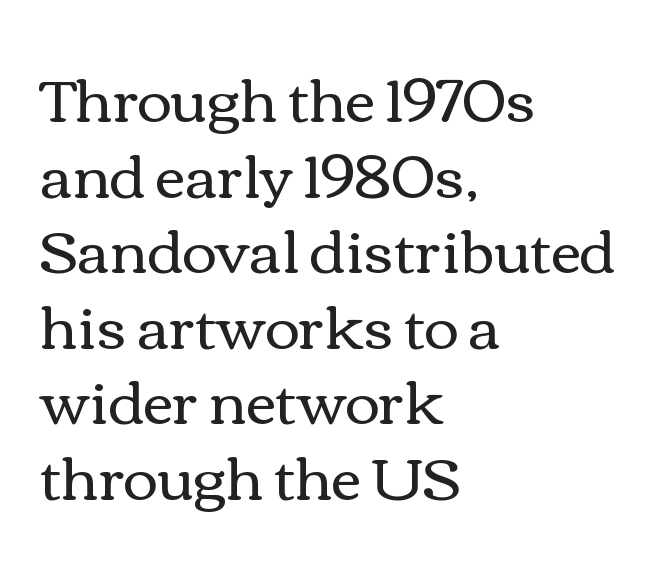
The image shows 59 px regular-weight, wide type, upright; set left-aligned, normal line spacing (1.28x), normal letter spacing, not underlined; medium stroke contrast and a medium x-height.
